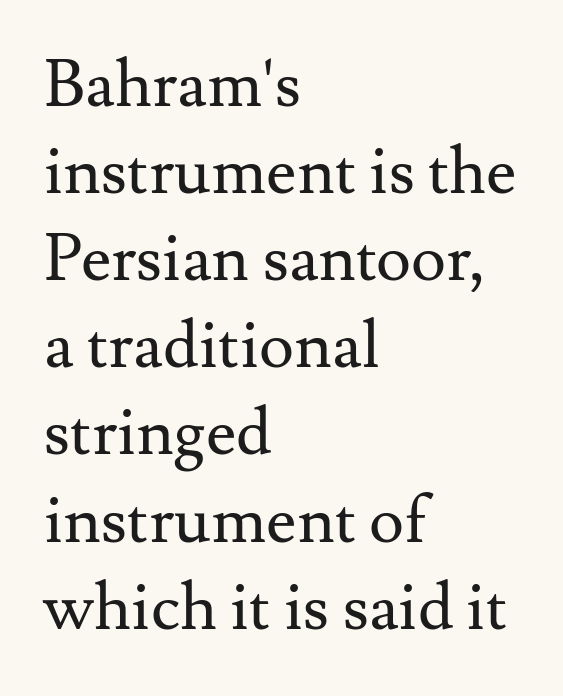
Q: Is the text bold? A: No.
Q: Is the text italic (slanted)? A: No, it is upright.
Q: Is the typeface a serif or a sans-serif typeface? A: Serif.
Q: Is the text underlined? A: No.
Q: How is the paragraph aligned? A: Left-aligned.
Q: Is the spacing between letters normal or unusually wide? A: Normal.
Q: Is the spacing between lines tight, normal or loose? A: Normal.
Q: Width (condensed, normal, or wide)? A: Normal.
Q: Stroke contrast? A: Medium.
Q: x-height? A: Small.
Q: Monospaced? A: No.
